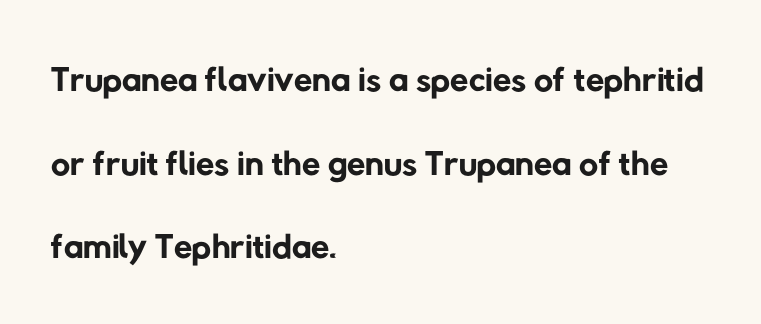
Q: Is the text bold? A: No.
Q: Is the typeface a serif or a sans-serif typeface? A: Sans-serif.
Q: Is the text underlined? A: No.
Q: How is the paragraph aligned? A: Left-aligned.
Q: Is the spacing between letters normal or unusually wide? A: Normal.
Q: Is the spacing between lines tight, normal or loose? A: Normal.
Q: Width (condensed, normal, or wide)? A: Normal.
Q: Stroke contrast? A: Low.
Q: x-height? A: Medium.
Q: Monospaced? A: No.
